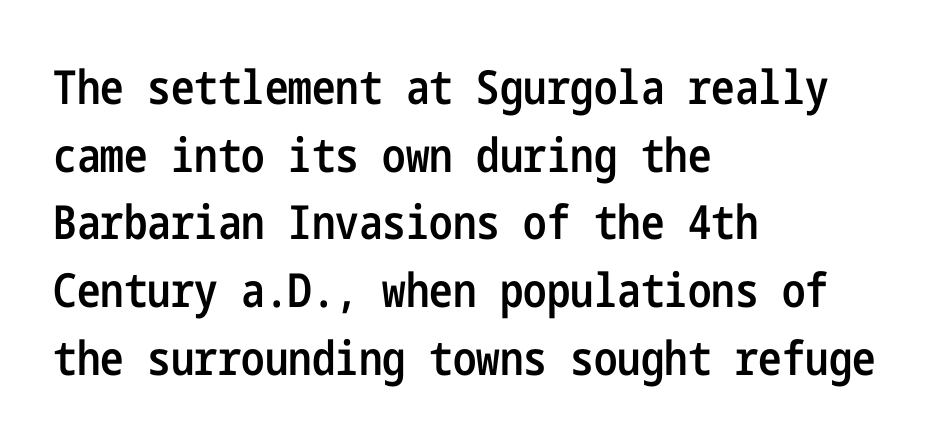
Q: Is the text bold? A: Semi-bold.
Q: Is the text italic (slanted)? A: No, it is upright.
Q: Is the typeface a serif or a sans-serif typeface? A: Sans-serif.
Q: Is the text underlined? A: No.
Q: How is the paragraph aligned? A: Left-aligned.
Q: Is the spacing between letters normal or unusually wide? A: Normal.
Q: Is the spacing between lines tight, normal or loose? A: Normal.
Q: Width (condensed, normal, or wide)? A: Condensed.
Q: Stroke contrast? A: Low.
Q: x-height? A: Medium.
